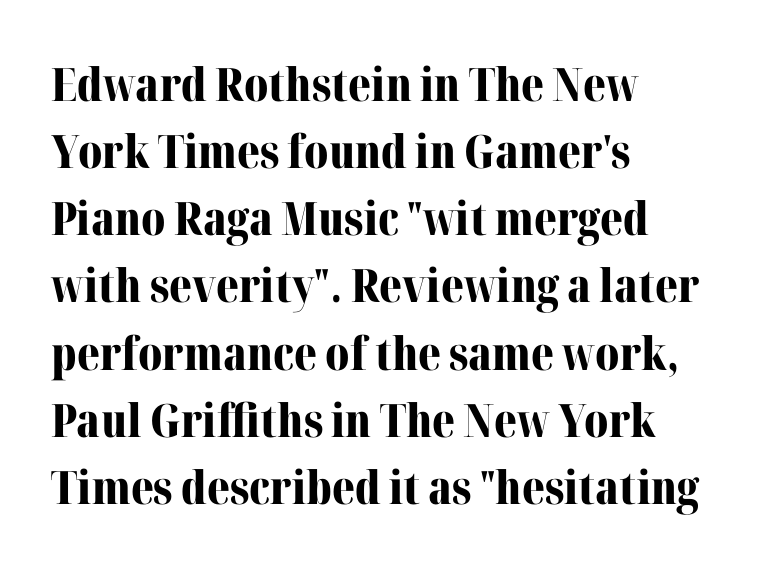
A serif font was chosen for this passage. Honestly, there is no underline to notice here at all. The passage shown has conventional tracking throughout. This sample keeps an unexceptional amount of space between lines. Caption: bold face, heavy strokes.
